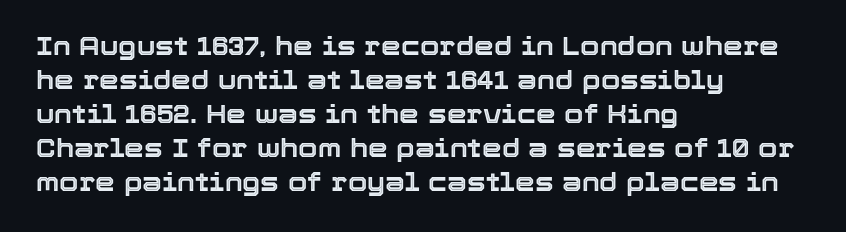
{"italic": "no", "underline": "no", "align": "left", "line_spacing": "normal", "line_spacing_ratio": 1.36, "letter_spacing": "normal", "letter_spacing_em": 0.0, "glyph_px": 25}
